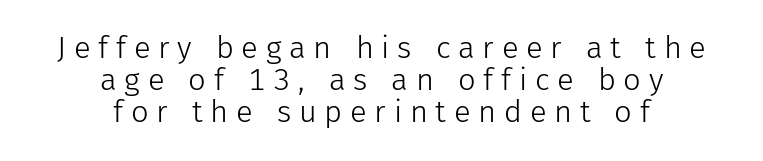
{"serif": "no", "italic": "no", "bold": "no", "weight": "light", "width": "normal", "stroke_contrast": "low", "x_height": "medium", "monospaced": "no", "underline": "no", "align": "center", "line_spacing": "tight", "line_spacing_ratio": 1.04, "letter_spacing": "wide", "letter_spacing_em": 0.25, "glyph_px": 31}
